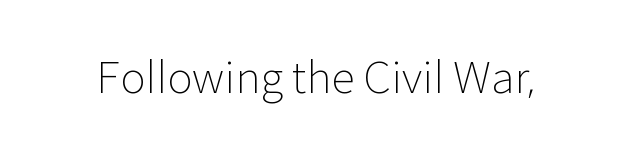
The lettering holds an erect, upright posture throughout. Summary of weight: not heavy and not bold. What stands out about the letter spacing? Nothing — it is the standard amount. The space beneath each line is pristine and unruled.
